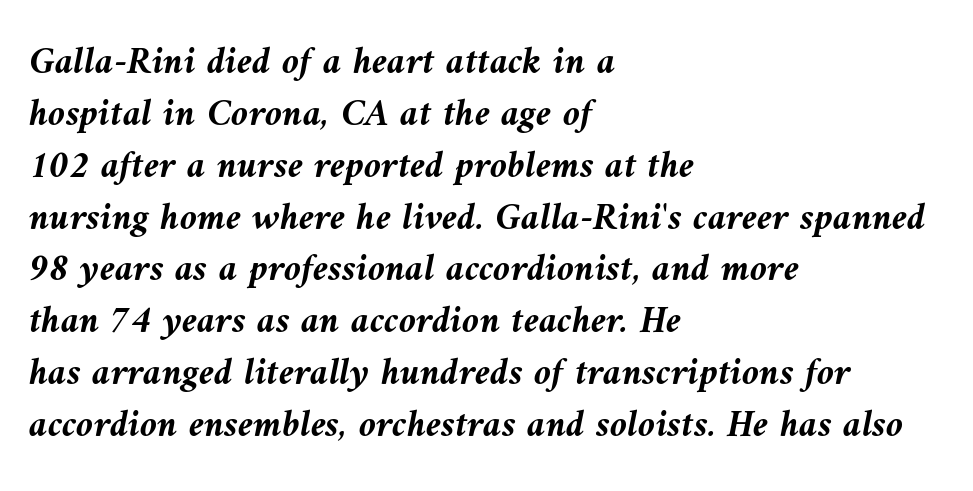
{"italic": "yes", "lean": "left", "slant_degrees": 10, "bold": "yes", "weight": "semibold", "width": "normal", "stroke_contrast": "medium", "x_height": "medium", "monospaced": "no", "underline": "no", "align": "left", "line_spacing": "normal", "line_spacing_ratio": 1.33, "letter_spacing": "normal", "letter_spacing_em": 0.0, "glyph_px": 39}
